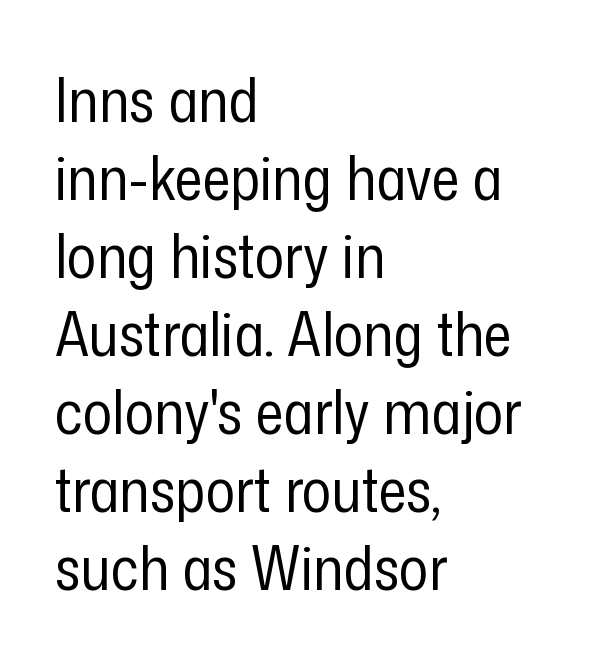
The image shows 61 px regular-weight, condensed sans-serif type, upright; set left-aligned, normal line spacing (1.28x), normal letter spacing, not underlined; low stroke contrast and a medium x-height.
